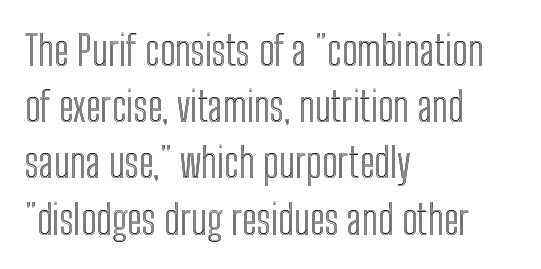
The image shows 41 px condensed type, upright; set left-aligned, normal line spacing (1.37x), normal letter spacing, not underlined; a medium x-height.
